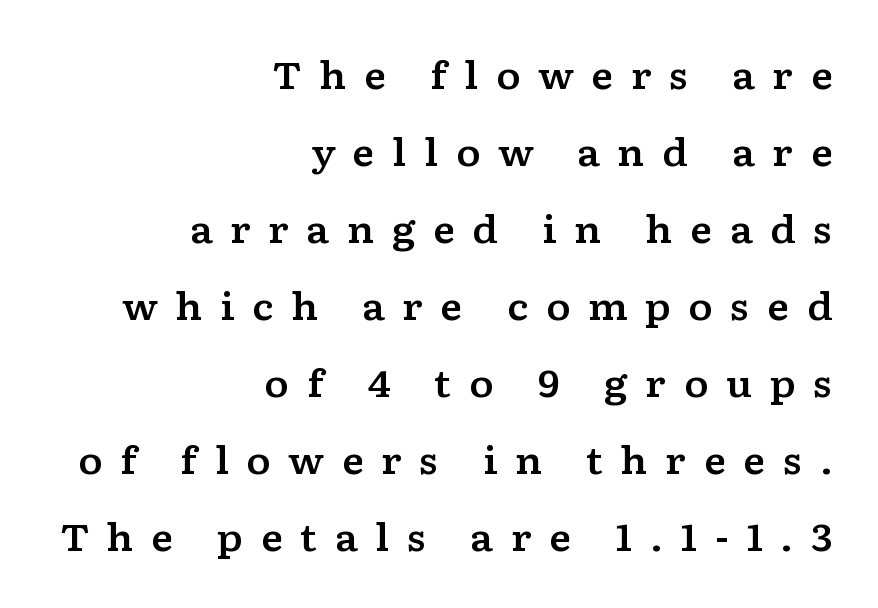
Q: Is the text italic (slanted)? A: No, it is upright.
Q: Is the typeface a serif or a sans-serif typeface? A: Serif.
Q: Is the text underlined? A: No.
Q: How is the paragraph aligned? A: Right-aligned.
Q: Is the spacing between letters normal or unusually wide? A: Unusually wide.
Q: Is the spacing between lines tight, normal or loose? A: Loose.
Q: Width (condensed, normal, or wide)? A: Wide.
Q: Stroke contrast? A: Low.
Q: x-height? A: Medium.
Q: Monospaced? A: No.
